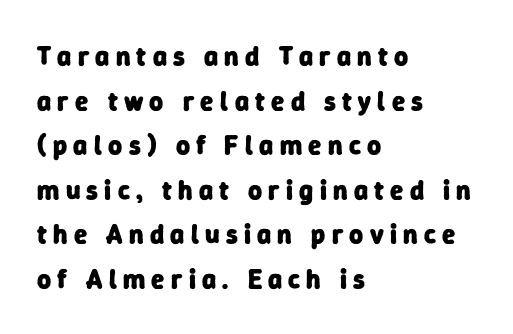
The image shows 27 px bold type; set left-aligned, normal line spacing (1.65x), unusually wide letter spacing (+0.23 em), not underlined.
